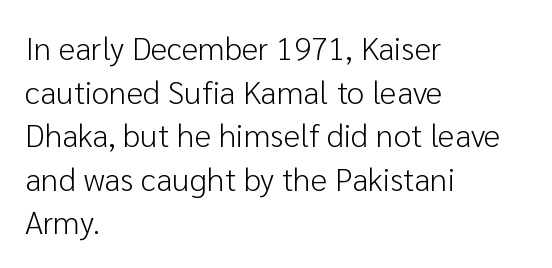
Looks like regular typesetting: each glyph gets only the width it needs. The lines in this sample share a left origin and differ only in where they stop. Is there much room between lines? A standard amount, neither cramped nor airy. Descender tails drop into unmarked territory. Nothing heavy about these letters — not bold at all.
